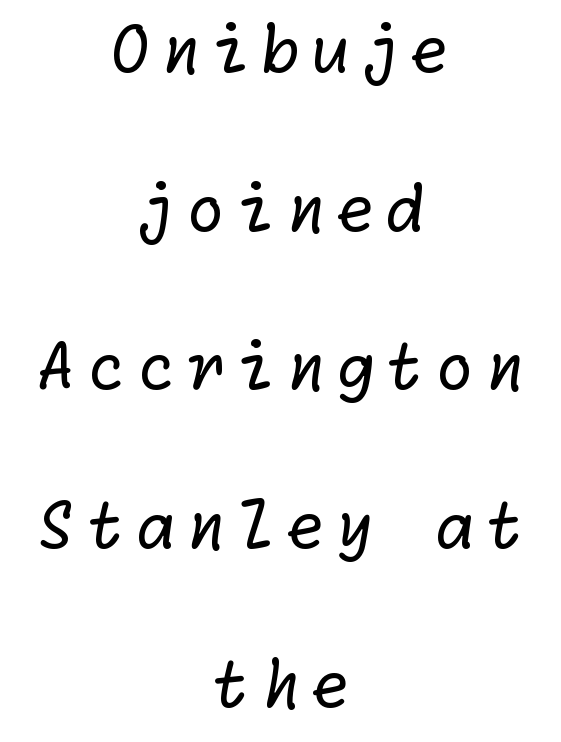
How would I describe the line gaps? Wide and relaxed. Layout note: lines centered. Nope, no serifs anywhere on these letters. The font is comparable to plain body text, perhaps lighter.
